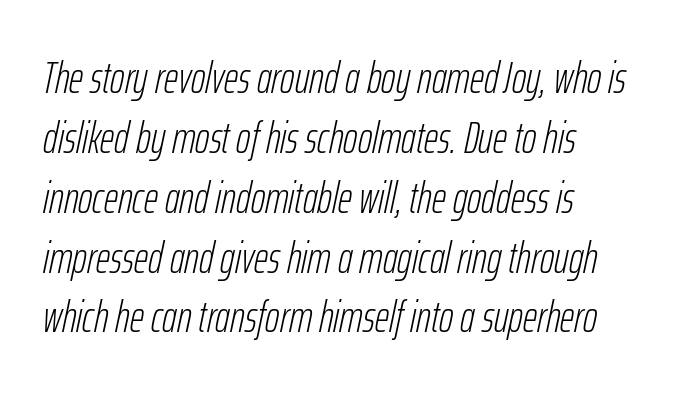
Q: Is the text bold? A: No.
Q: Is the text italic (slanted)? A: Yes, it leans right by about 12 degrees.
Q: Is the text underlined? A: No.
Q: How is the paragraph aligned? A: Left-aligned.
Q: Is the spacing between letters normal or unusually wide? A: Normal.
Q: Is the spacing between lines tight, normal or loose? A: Normal.
Q: Width (condensed, normal, or wide)? A: Condensed.
Q: Stroke contrast? A: Low.
Q: x-height? A: Medium.
Q: Monospaced? A: No.
